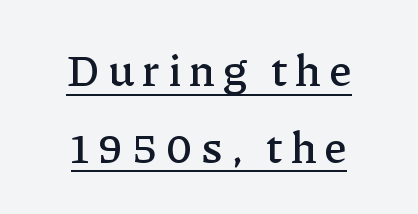
Posture: straight, roman, zero tilt. Unlike a clean sans, this face finishes its strokes with serifs. Alignment: centered. The words here are underlined.
